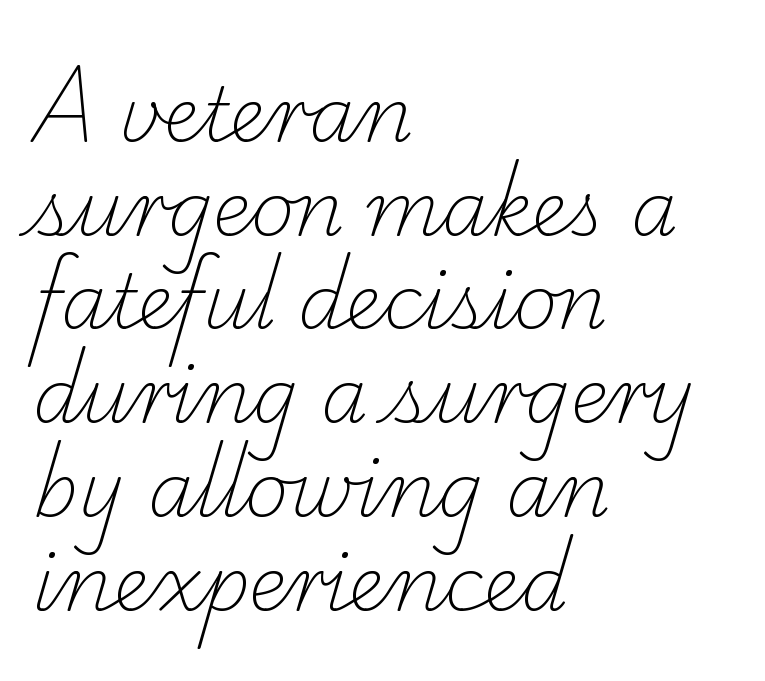
The image shows 75 px light serif type; set left-aligned, normal line spacing (1.25x), normal letter spacing, not underlined; low stroke contrast and a small x-height.
